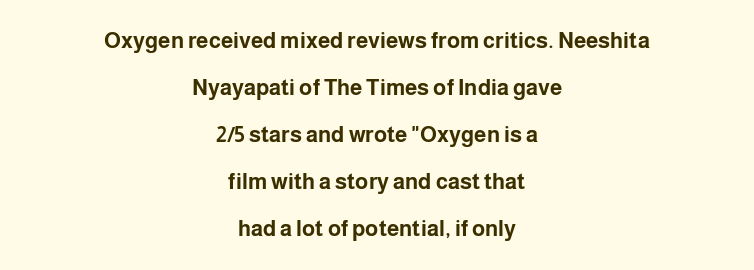
The image shows 22 px bold type, upright; set centered, loose line spacing (2.14x), normal letter spacing, not underlined.
